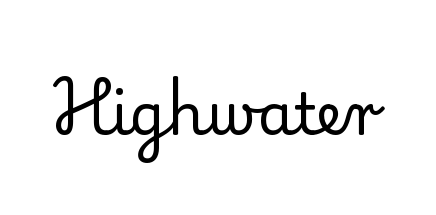
The image shows 58 px regular-weight serif type, upright; set normal letter spacing, not underlined; low stroke contrast and a small x-height.
